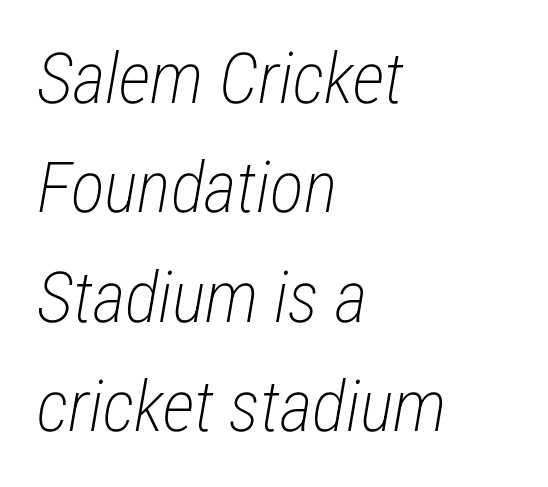
{"italic": "yes", "lean": "right", "slant_degrees": 12, "bold": "no", "weight": "light", "width": "condensed", "stroke_contrast": "low", "x_height": "medium", "monospaced": "no", "underline": "no", "align": "left", "line_spacing": "normal", "line_spacing_ratio": 1.54, "letter_spacing": "normal", "letter_spacing_em": 0.0, "glyph_px": 71}
